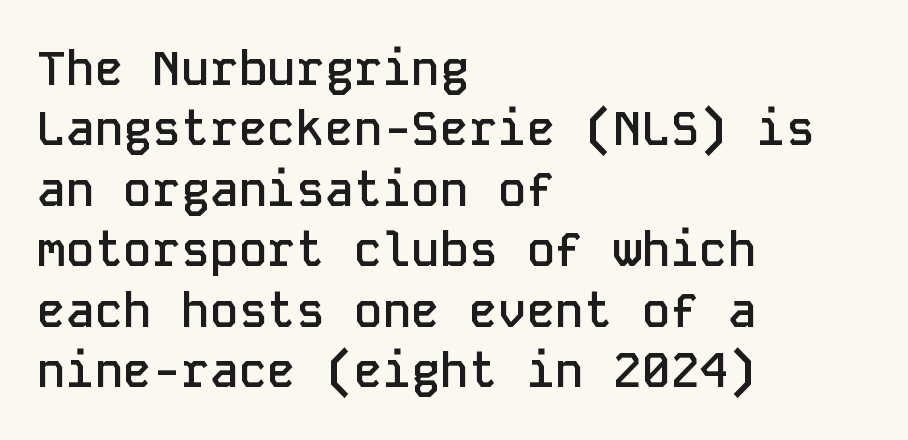
The passage shown is not underscored anywhere. Monospaced: the letters line up in strict vertical columns. This is the in-between weight designers call semibold or demi. How would I describe the line gaps? Plain and ordinary. There is no visible air inserted between adjacent glyphs. Quick note: not italic, upright.
